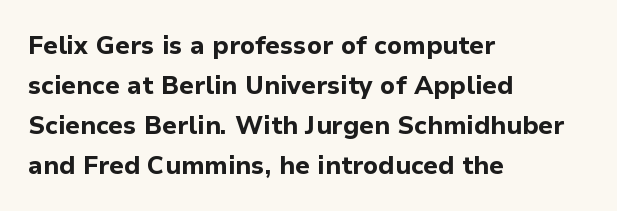
Q: Is the text bold? A: Yes.
Q: Is the text italic (slanted)? A: No, it is upright.
Q: Is the text underlined? A: No.
Q: How is the paragraph aligned? A: Left-aligned.
Q: Is the spacing between letters normal or unusually wide? A: Normal.
Q: Is the spacing between lines tight, normal or loose? A: Normal.
